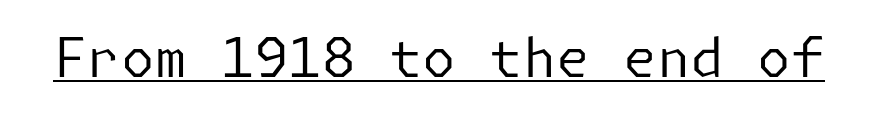
What kind of face is this? One without serifs — a sans. Stroke thickness stays within the range of a standard reading face or lighter. Every word sits above its own underline. Style check: upright.
